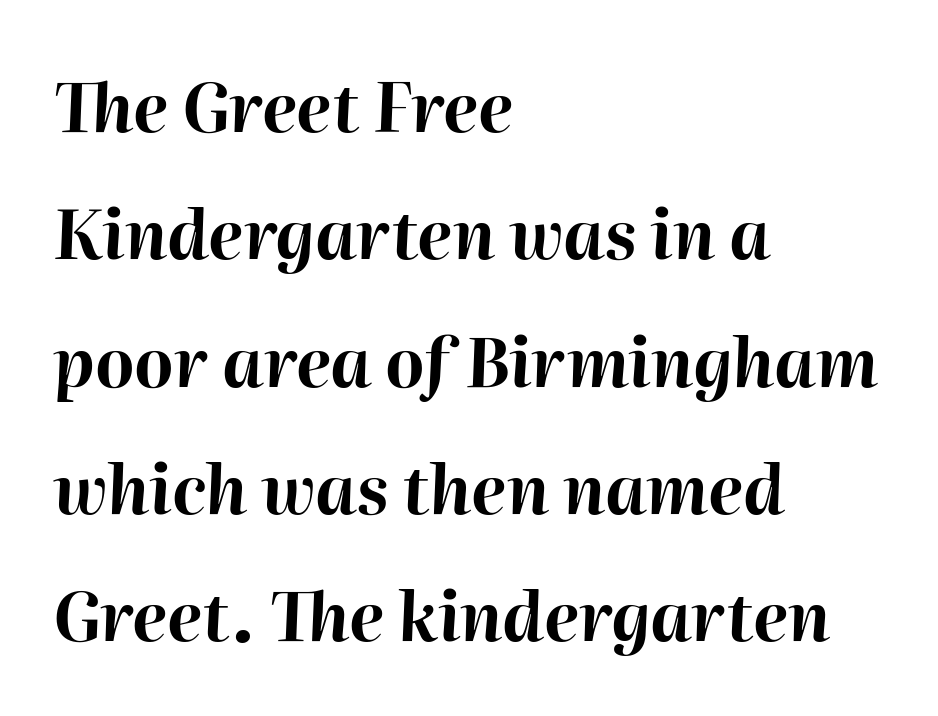
The image shows 67 px bold type, italic (leaning right); set left-aligned, loose line spacing (1.9x), normal letter spacing, not underlined; high stroke contrast and a medium x-height.
